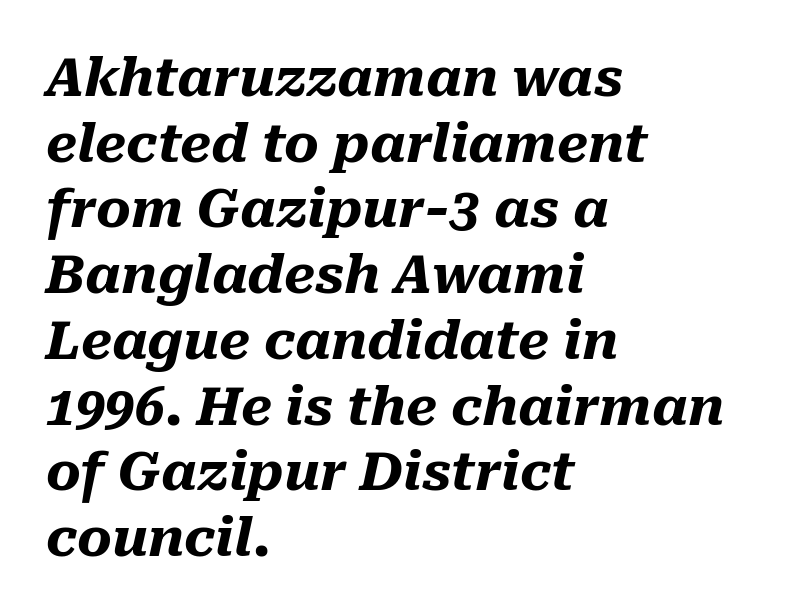
{"italic": "yes", "lean": "right", "slant_degrees": 10, "bold": "yes", "weight": "heavy", "width": "normal", "stroke_contrast": "medium", "x_height": "medium", "monospaced": "no", "underline": "no", "align": "left", "line_spacing_ratio": 1.24, "letter_spacing": "normal", "letter_spacing_em": 0.0, "glyph_px": 53}
